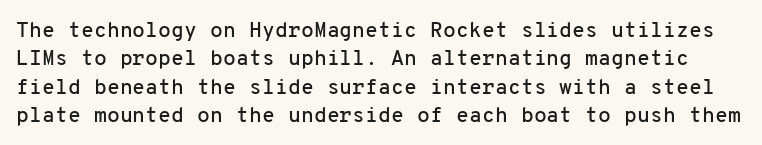
The line-height multiplier appears to be the usual default. Vertical strokes here are truly vertical. The type is set solid horizontally, with unmodified tracking. The gap between lines stays unmarked.
